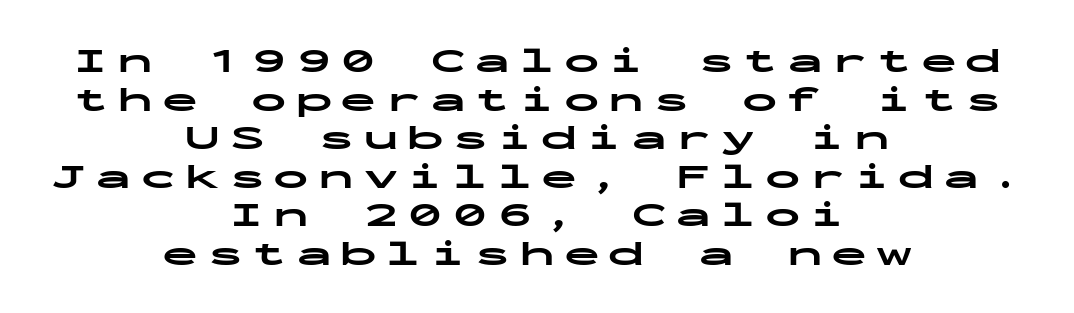
Q: Is the text bold? A: Yes.
Q: Is the text italic (slanted)? A: No, it is upright.
Q: Is the typeface a serif or a sans-serif typeface? A: Sans-serif.
Q: Is the text underlined? A: No.
Q: How is the paragraph aligned? A: Centered.
Q: Is the spacing between letters normal or unusually wide? A: Unusually wide.
Q: Is the spacing between lines tight, normal or loose? A: Tight.
Q: Width (condensed, normal, or wide)? A: Wide.
Q: Stroke contrast? A: Low.
Q: x-height? A: Medium.
Q: Monospaced? A: Yes.
